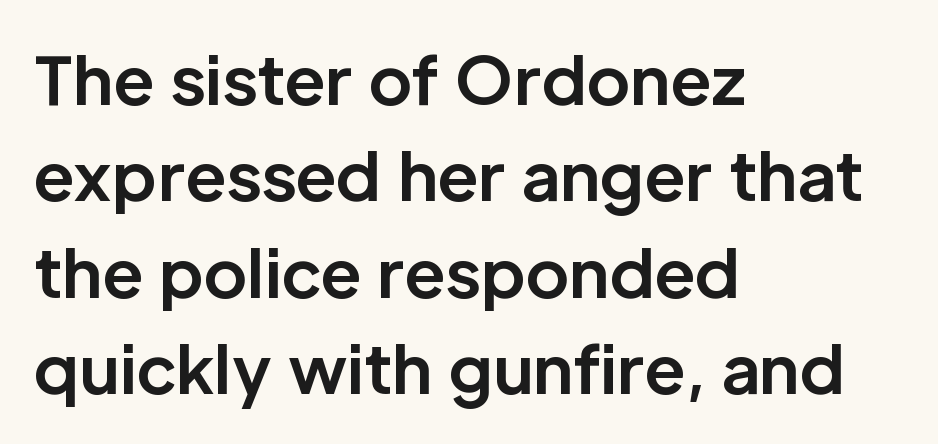
The image shows 66 px bold sans-serif type, upright; set left-aligned, normal line spacing (1.46x), normal letter spacing, not underlined; low stroke contrast and a medium x-height.
